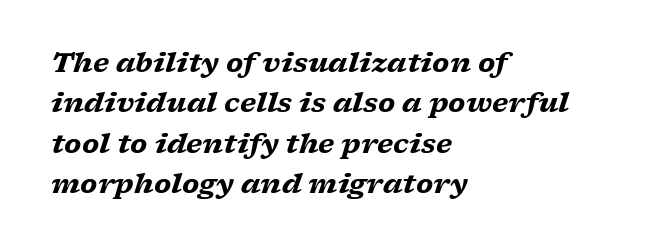
This block has exactly the height ordinary leading produces. The rendering anchors every line to the left-hand side. Does the weight exceed regular? Yes, all the way to bold. The space directly below the letters is spotless. Style check: oblique. These lines keep a tight, regular rhythm from letter to letter.
